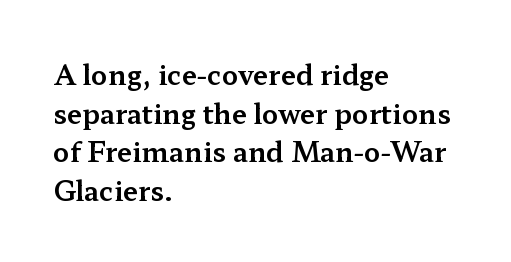
Tracking value appears to be zero — textbook default spacing. The font's upright variant was chosen for this text. Alignment: flush left. Rows of type keep a routine distance in the vertical direction. This rendering features lettering with no underline.
